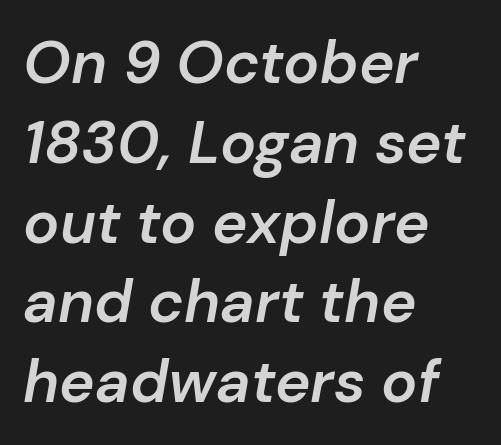
Q: Is the text bold? A: Semi-bold.
Q: Is the text italic (slanted)? A: Yes, it leans right by about 10 degrees.
Q: Is the text underlined? A: No.
Q: How is the paragraph aligned? A: Left-aligned.
Q: Is the spacing between letters normal or unusually wide? A: Normal.
Q: Is the spacing between lines tight, normal or loose? A: Normal.
Q: Width (condensed, normal, or wide)? A: Normal.
Q: Stroke contrast? A: Low.
Q: x-height? A: Medium.
Q: Monospaced? A: No.
